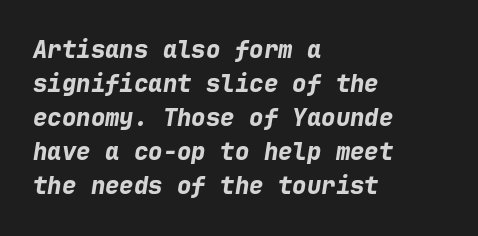
Check under the words: just untouched page. There's an unmistakable incline to the writing here. The letterforms sit shoulder to shoulder at normal distance. Is the block centered? No — it sits flush against the left margin. Its strokes are broad and dark, the hallmark of bold type. Students, observe: this is what conventionally led text looks like.
